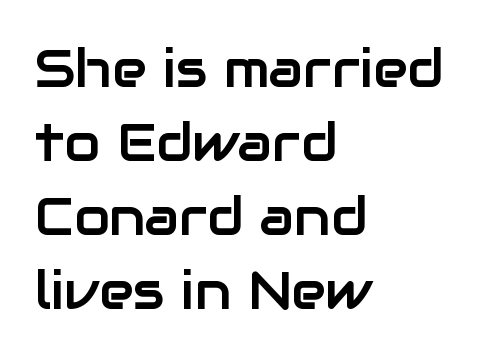
The image shows 52 px sans-serif type, upright; set left-aligned, normal line spacing (1.42x), normal letter spacing, not underlined; low stroke contrast and a medium x-height.
